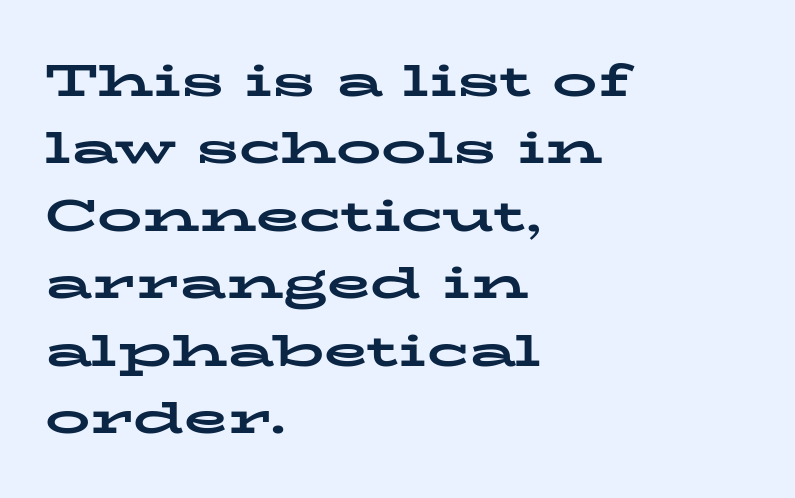
{"serif": "yes", "italic": "no", "bold": "yes", "weight": "bold", "width": "wide", "stroke_contrast": "low", "x_height": "medium", "monospaced": "no", "underline": "no", "align": "left", "line_spacing": "normal", "line_spacing_ratio": 1.5, "letter_spacing": "normal", "letter_spacing_em": 0.0, "glyph_px": 45}
